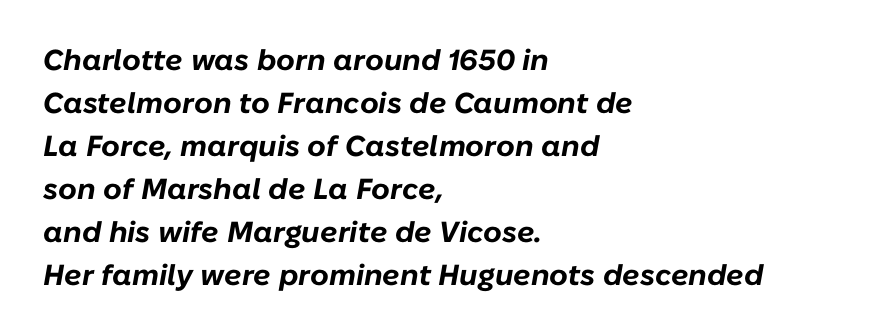
The image shows 29 px bold type, italic (leaning right); set left-aligned, normal line spacing (1.48x), normal letter spacing, not underlined; low stroke contrast and a medium x-height.
